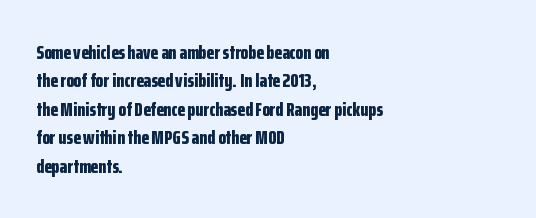
{"italic": "no", "bold": "yes", "underline": "no", "align": "left", "line_spacing": "normal", "line_spacing_ratio": 1.42, "letter_spacing": "normal", "letter_spacing_em": 0.0, "glyph_px": 20}
